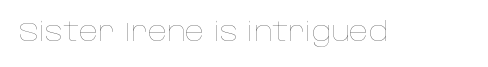
Q: Is the text bold? A: No.
Q: Is the text italic (slanted)? A: No, it is upright.
Q: Is the text underlined? A: No.
Q: Is the spacing between letters normal or unusually wide? A: Normal.
